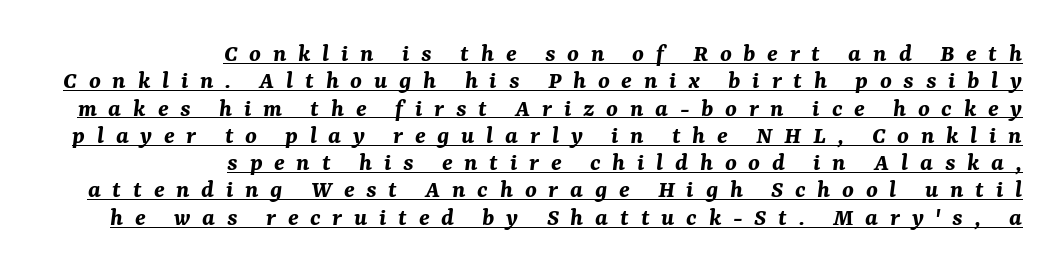
The image shows 26 px bold type, italic (leaning right); set right-aligned, tight line spacing (1.05x), unusually wide letter spacing (+0.45 em), underlined.
